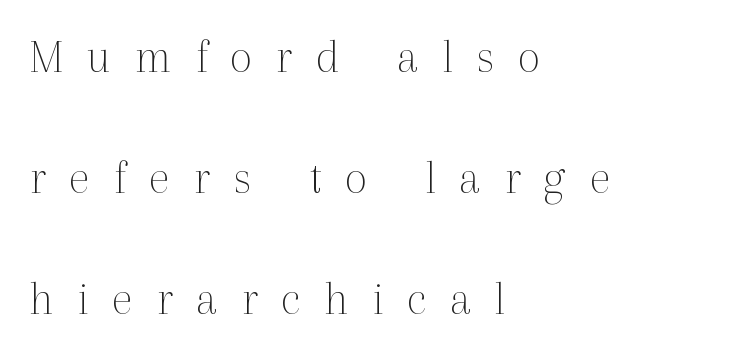
Q: Is the text bold? A: No.
Q: Is the text italic (slanted)? A: No, it is upright.
Q: Is the typeface a serif or a sans-serif typeface? A: Serif.
Q: Is the text underlined? A: No.
Q: How is the paragraph aligned? A: Left-aligned.
Q: Is the spacing between letters normal or unusually wide? A: Unusually wide.
Q: Is the spacing between lines tight, normal or loose? A: Loose.
Q: Width (condensed, normal, or wide)? A: Normal.
Q: x-height? A: Medium.
Q: Monospaced? A: No.
